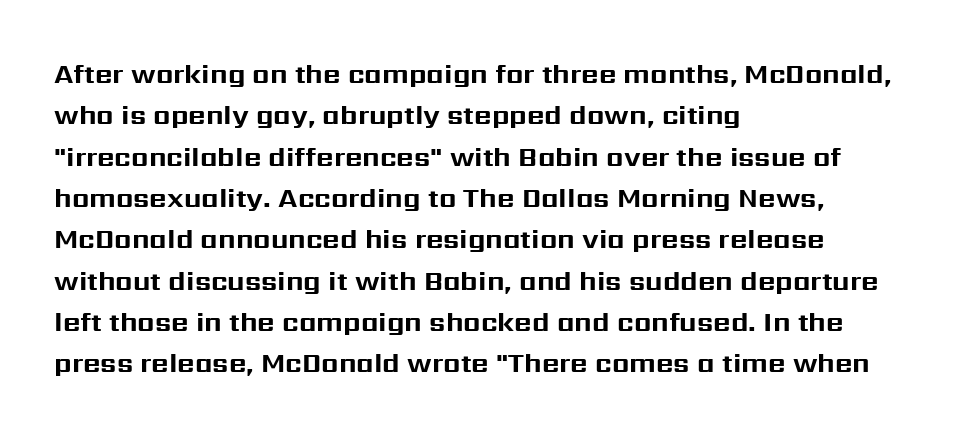
{"italic": "no", "bold": "yes", "underline": "no", "align": "left", "line_spacing": "normal", "line_spacing_ratio": 1.53, "letter_spacing": "normal", "letter_spacing_em": 0.0, "glyph_px": 27}
